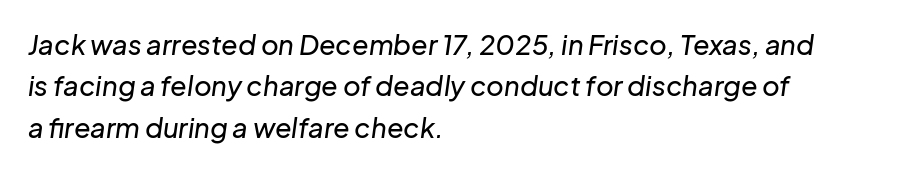
Horizontally, the lines are justified to the leading edge only. When letters slant like this, we call the style italic. The zone under the glyphs is completely vacant. Interline gaps are of average width in this sample. Letter spacing: default.
